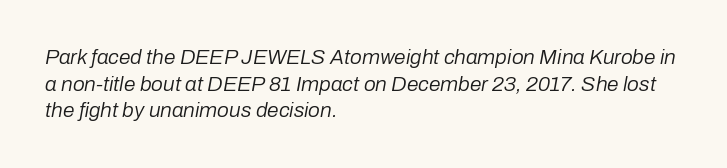
This reads as an unemphasized weight, regular at the heaviest. Characters follow at the spacing the type designer built in. These lines were composed using italics. Each row of text sits above clean, open space. Teacher's note: observe the even left margin — that is flush-left alignment. What's the leading like? Ordinary, nothing unusual.
